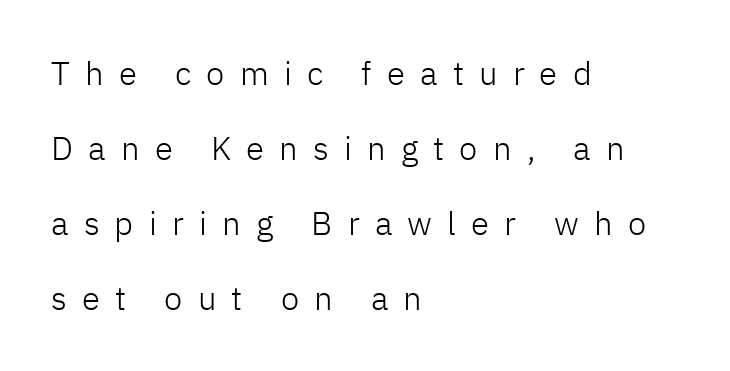
The image shows 33 px light sans-serif type, upright; set left-aligned, loose line spacing (2.27x), unusually wide letter spacing (+0.46 em), not underlined; low stroke contrast and a medium x-height.
